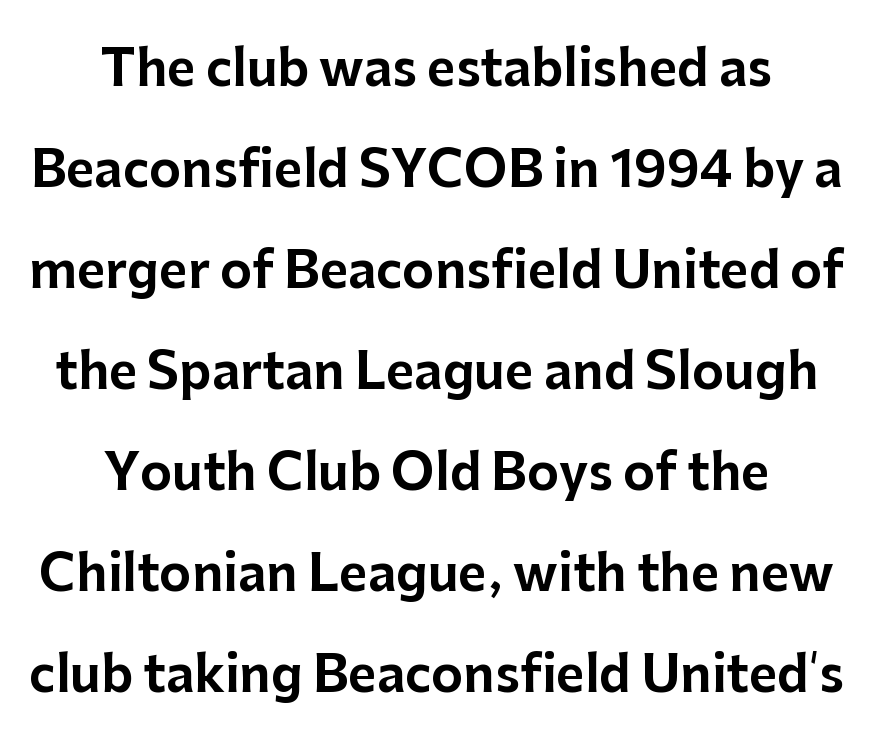
The letters sit at their default tracking, neither squeezed nor spread. The face used here is proportionally spaced, like ordinary book or web type. Style check: upright. This rendering employs a face without finishing strokes, i.e., a sans-serif. In CSS terms this would be text-align: center. Check under the words: just untouched page.
